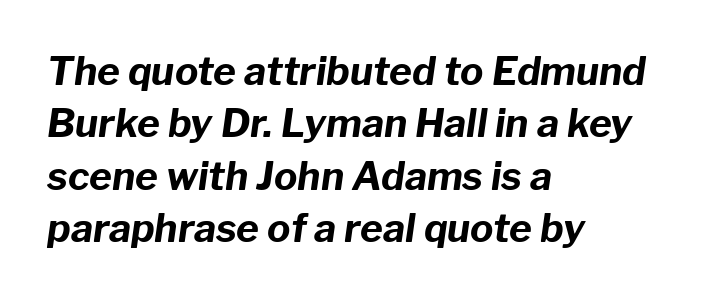
In CSS terms this would be text-align: left. Does extra space separate the letters? No, they use regular spacing. A dark, heavy texture on the line: the type is bold. The axis of the letterforms is tilted away from vertical. Lines of text with bare space underneath.
